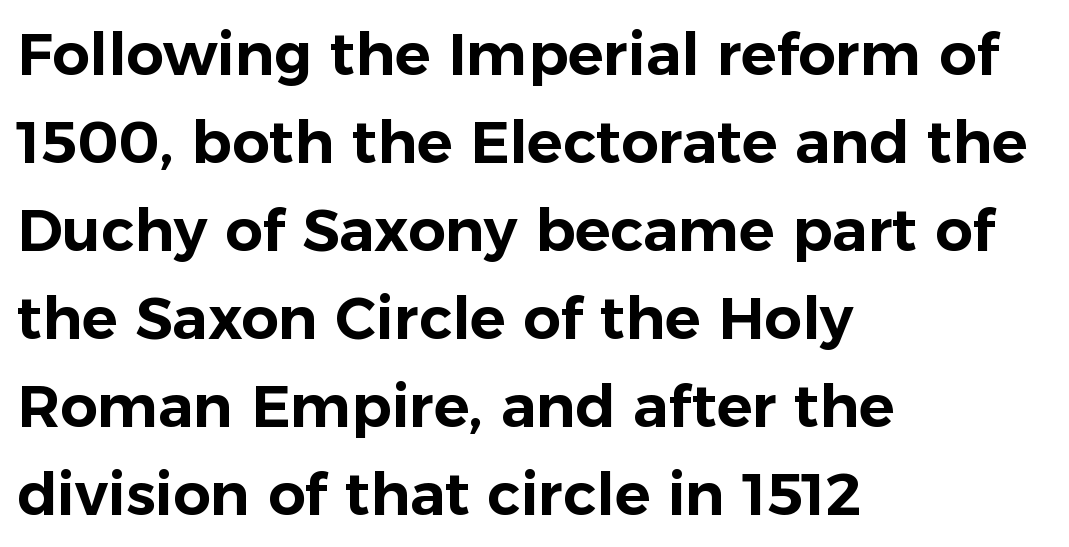
Descenders hang freely into open space. Normally led — the rows are evenly, conventionally spaced. Letter spacing: default. A classic flush-left, rag-right setting is used for this passage. Nope, not italic — everything's standing straight.
